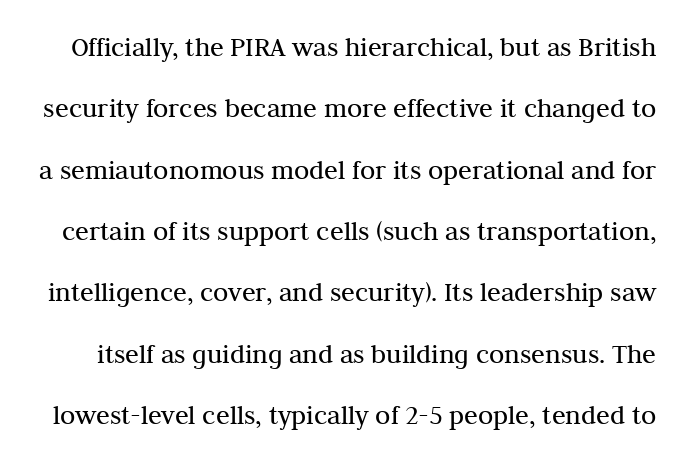
{"serif": "yes", "italic": "no", "bold": "no", "weight": "regular", "width": "normal", "stroke_contrast": "medium", "x_height": "medium", "monospaced": "no", "underline": "no", "line_spacing": "loose", "line_spacing_ratio": 2.19, "letter_spacing": "normal", "letter_spacing_em": 0.0, "glyph_px": 28}
